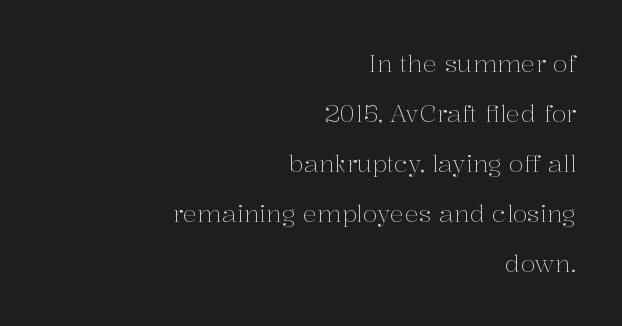
The image shows 24 px text type, upright; set right-aligned, loose line spacing (2.08x), normal letter spacing, not underlined.
